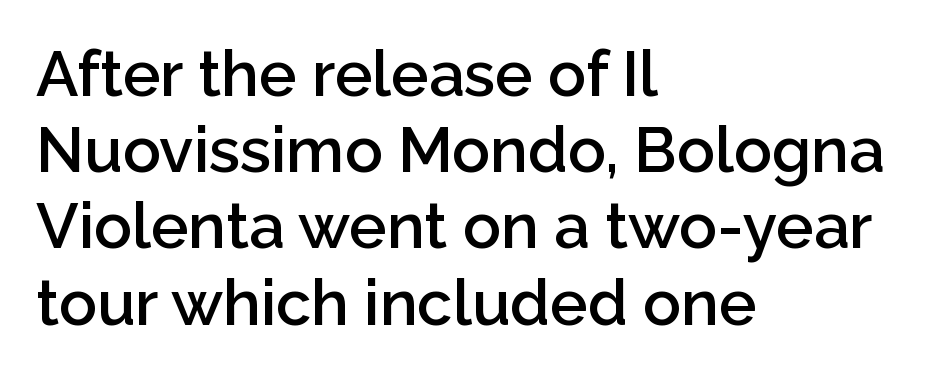
{"serif": "no", "italic": "no", "bold": "semi", "weight": "semibold", "width": "normal", "stroke_contrast": "low", "x_height": "medium", "monospaced": "no", "underline": "no", "align": "left", "line_spacing_ratio": 1.21, "letter_spacing": "normal", "letter_spacing_em": 0.0, "glyph_px": 63}
